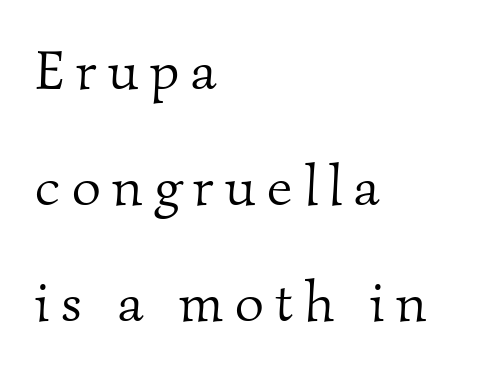
The image shows 56 px light serif type; set left-aligned, loose line spacing (2.07x), unusually wide letter spacing (+0.21 em), not underlined; medium stroke contrast and a small x-height.
